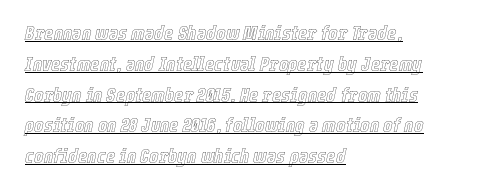
Regarding leading, the lines here are spaced in the standard way. Has an underline been added? It has. Looking at the ascenders, they clearly lean. This sample is left-justified, so line endings fall wherever the words run out.
